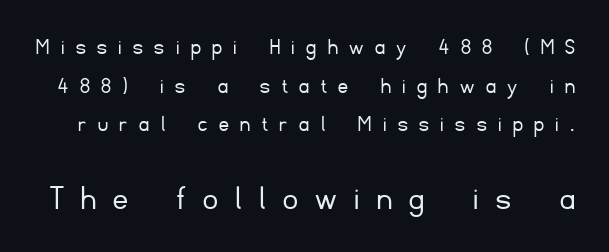
Each letter keeps its own natural width here, so spacing adapts to shape. Examine the stroke ends and you'll find no serifs. Of the two passages, the one underneath uses the larger point size. The axis of the letterforms is exactly vertical. Quick note: underline off.
